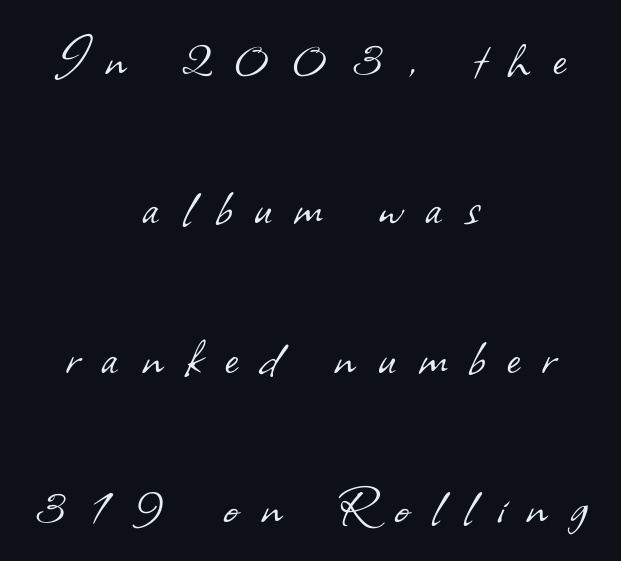
The image shows 63 px light sans-serif type; set centered, loose line spacing (2.37x), unusually wide letter spacing (+0.36 em), not underlined; low stroke contrast and a small x-height.
